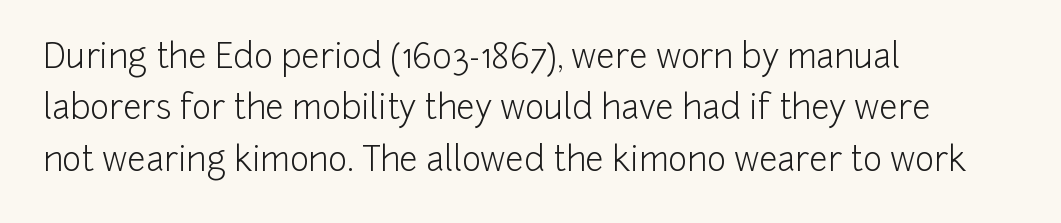
The image shows 33 px light sans-serif type, upright; set left-aligned, normal line spacing (1.56x), normal letter spacing, not underlined; low stroke contrast and a medium x-height.
